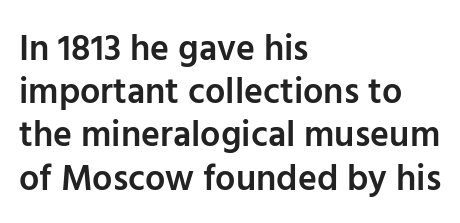
{"serif": "no", "italic": "no", "bold": "semi", "weight": "semibold", "width": "normal", "stroke_contrast": "low", "x_height": "medium", "monospaced": "no", "underline": "no", "align": "left", "line_spacing_ratio": 1.2, "letter_spacing": "normal", "letter_spacing_em": 0.0, "glyph_px": 36}
